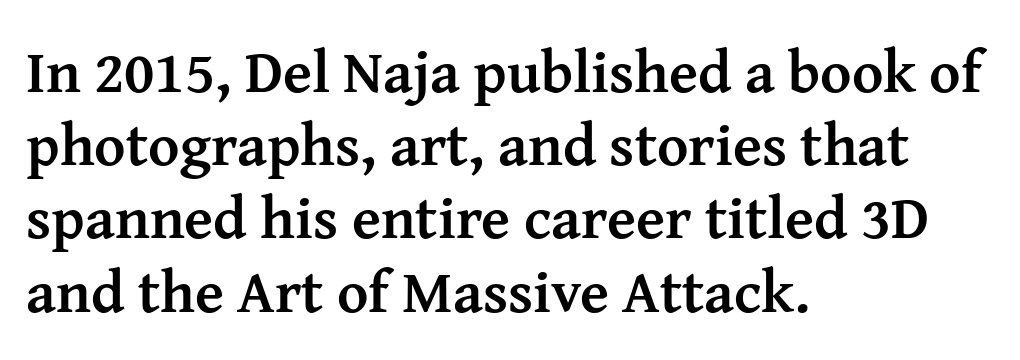
The image shows 60 px semibold serif type, upright; set left-aligned, line spacing 1.22x, normal letter spacing, not underlined; medium stroke contrast and a medium x-height.
